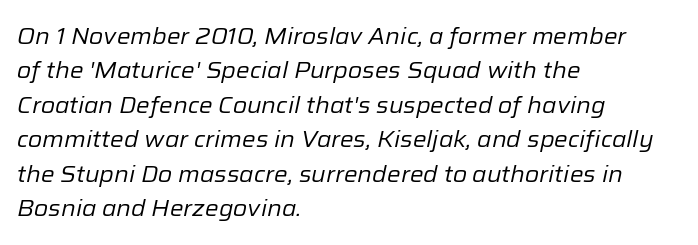
The image shows 23 px text type, italic (leaning right); set left-aligned, normal line spacing (1.5x), normal letter spacing, not underlined.
